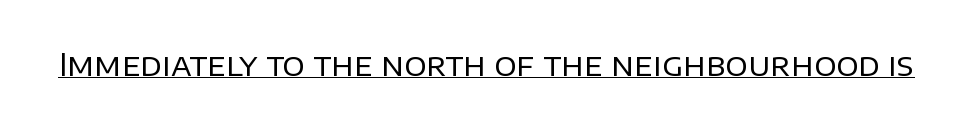
The image shows 31 px regular-weight sans-serif type, upright; set normal letter spacing, underlined; low stroke contrast and a large x-height.
